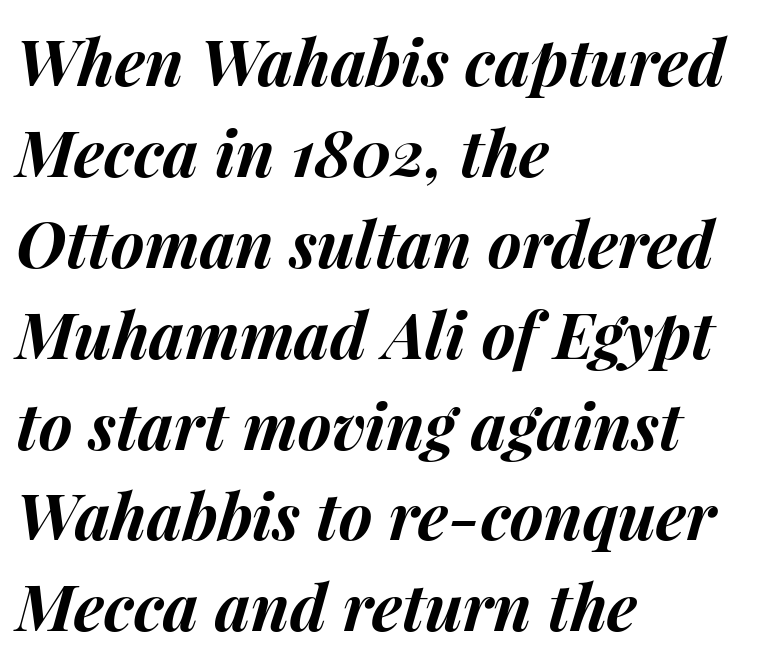
The image shows 64 px bold type, italic (leaning right); set left-aligned, normal line spacing (1.42x), normal letter spacing, not underlined; medium stroke contrast and a medium x-height.
